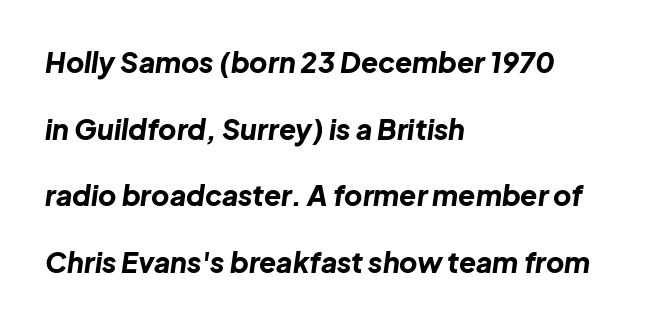
{"italic": "yes", "lean": "right", "slant_degrees": 8, "bold": "yes", "weight": "bold", "width": "normal", "stroke_contrast": "low", "x_height": "medium", "monospaced": "no", "underline": "no", "align": "left", "line_spacing": "loose", "line_spacing_ratio": 2.38, "letter_spacing": "normal", "letter_spacing_em": 0.0, "glyph_px": 28}
